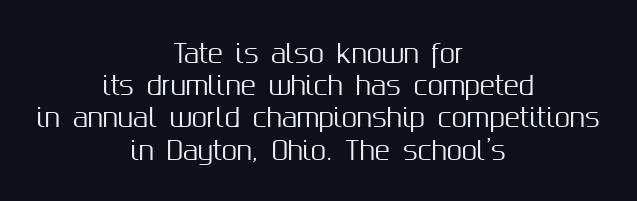
Q: Is the text italic (slanted)? A: No, it is upright.
Q: Is the text underlined? A: No.
Q: How is the paragraph aligned? A: Centered.
Q: Is the spacing between letters normal or unusually wide? A: Normal.
Q: Is the spacing between lines tight, normal or loose? A: Normal.
